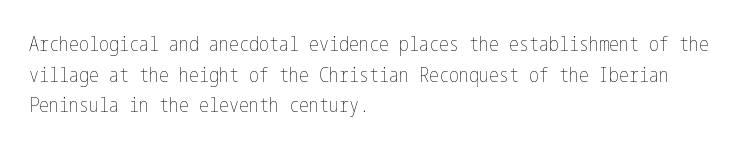
If you drew a line through each stem, it would be perfectly vertical. Students, observe: this is what conventionally led text looks like. Alignment: flush left. Decoration check: the copy has no underline.
